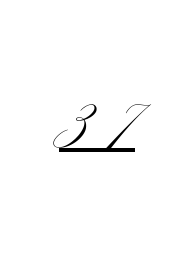
Serifs: no, the terminals of the letterforms are clean. Each letter keeps its own natural width here, so spacing adapts to shape. Does a line run under the words? Yes, clearly. Words appear elongated and porous because spacing is wide.
